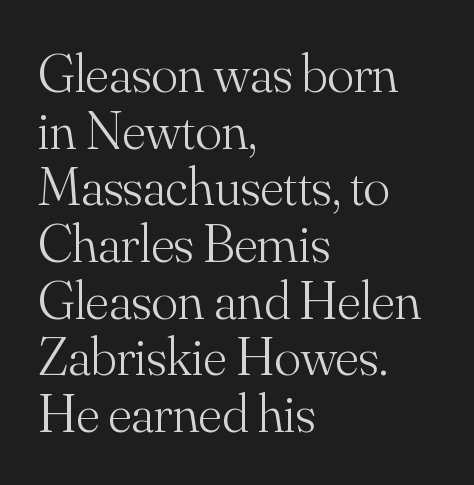
Q: Is the text bold? A: No.
Q: Is the text italic (slanted)? A: No, it is upright.
Q: Is the typeface a serif or a sans-serif typeface? A: Serif.
Q: Is the text underlined? A: No.
Q: How is the paragraph aligned? A: Left-aligned.
Q: Is the spacing between letters normal or unusually wide? A: Normal.
Q: Is the spacing between lines tight, normal or loose? A: Tight.
Q: Width (condensed, normal, or wide)? A: Normal.
Q: Stroke contrast? A: Medium.
Q: x-height? A: Small.
Q: Monospaced? A: No.
